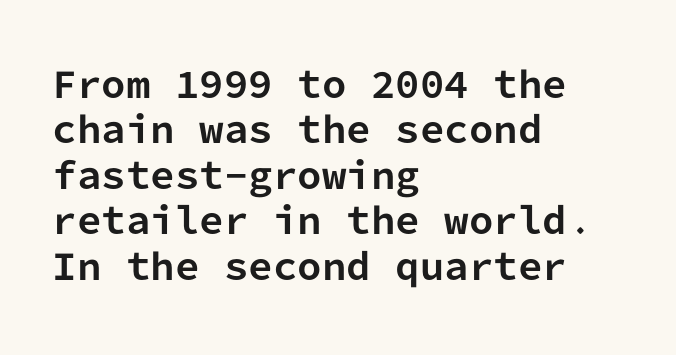
A clean baseline with only descenders dipping below it. In terms of letterform style, serifs are entirely absent. It's the straight-up-and-down kind of type. These lines are rendered in a fixed-pitch font. Strokes here are thick enough to call this a true bold. How are the letters spaced? Ordinarily, with no added tracking.
